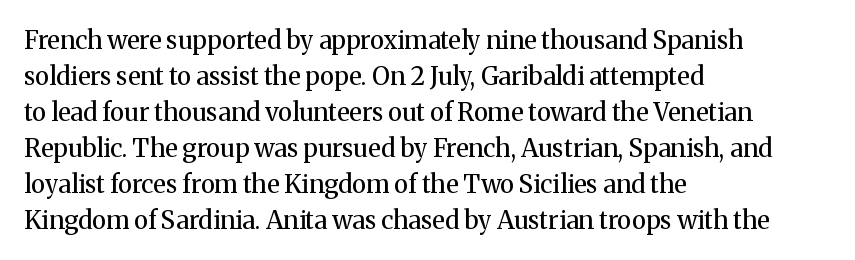
{"italic": "no", "bold": "no", "underline": "no", "align": "left", "line_spacing": "normal", "line_spacing_ratio": 1.44, "letter_spacing": "normal", "letter_spacing_em": 0.0, "glyph_px": 25}
